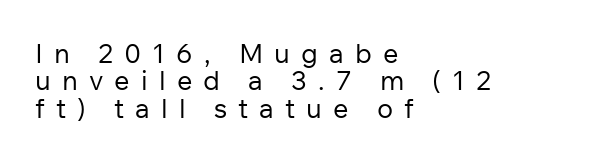
The image shows 27 px text type, upright; set left-aligned, tight line spacing (1.01x), unusually wide letter spacing (+0.41 em), not underlined.
